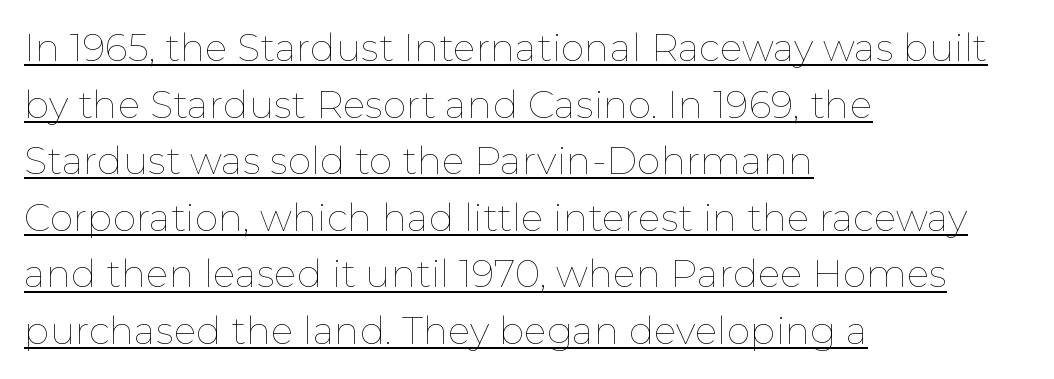
Q: Is the text bold? A: No.
Q: Is the text italic (slanted)? A: No, it is upright.
Q: Is the text underlined? A: Yes.
Q: How is the paragraph aligned? A: Left-aligned.
Q: Is the spacing between letters normal or unusually wide? A: Normal.
Q: Is the spacing between lines tight, normal or loose? A: Normal.
Q: Width (condensed, normal, or wide)? A: Normal.
Q: Stroke contrast? A: Low.
Q: x-height? A: Medium.
Q: Monospaced? A: No.
